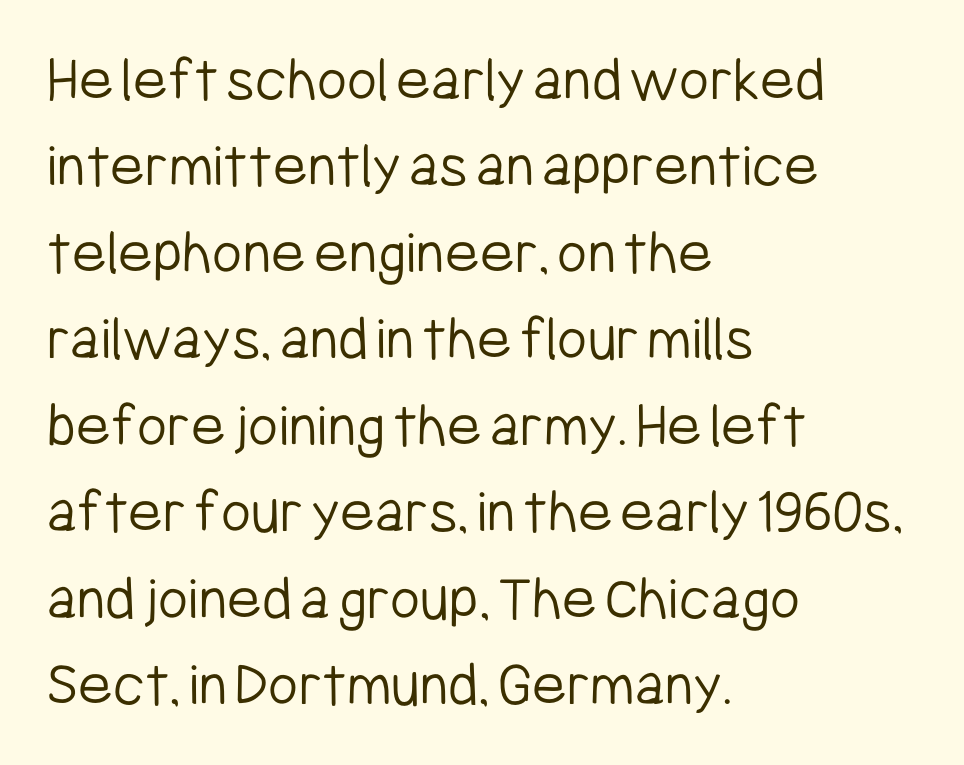
Varying glyph widths throughout — classic text-font behaviour. Any mark beneath the type? The region is blank. The lines sit at an ordinary, default distance from one another. The characters are drawn with everyday or finer stroke widths.
